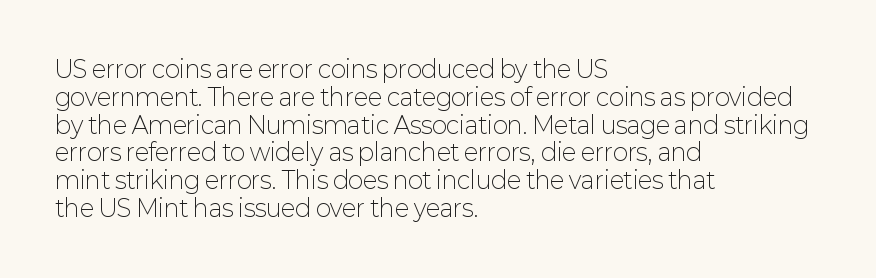
{"italic": "no", "bold": "no", "underline": "no", "align": "left", "line_spacing_ratio": 1.21, "letter_spacing": "normal", "letter_spacing_em": 0.0, "glyph_px": 23}
